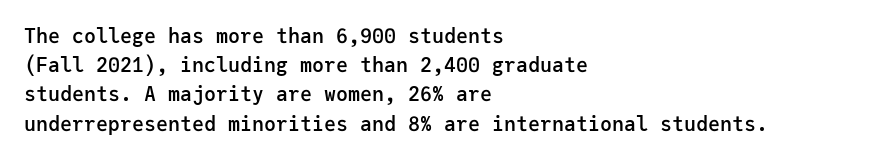
How heavy is the stroke? Medium-heavy — a semibold, shy of bold. Notice how the passage keeps a crisp vertical edge on the left only. In terms of posture, this sample is upright. The rendering uses a moderate line-height, typical for paragraphs. No extra tracking has been applied to these lines. Descender tails drop into unmarked territory.
